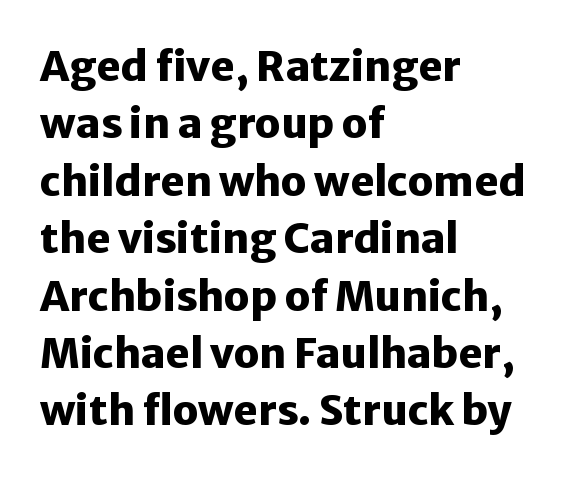
The image shows 41 px heavy sans-serif type, upright; set left-aligned, normal line spacing (1.4x), normal letter spacing, not underlined; low stroke contrast and a medium x-height.
